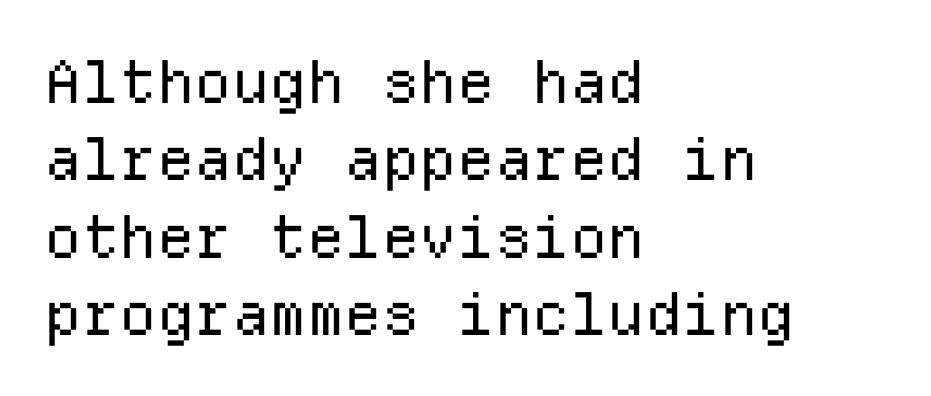
{"serif": "no", "italic": "no", "bold": "no", "weight": "regular", "width": "normal", "stroke_contrast": "low", "x_height": "medium", "monospaced": "yes", "underline": "no", "align": "left", "line_spacing": "normal", "line_spacing_ratio": 1.31, "letter_spacing": "normal", "letter_spacing_em": 0.0, "glyph_px": 59}
